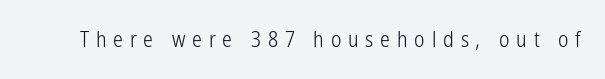
Substantial extra tracking has been applied to these lines. Posture: upright roman. A bare baseline throughout the passage. A quiet, ordinary-to-light weight characterises the typeface.
